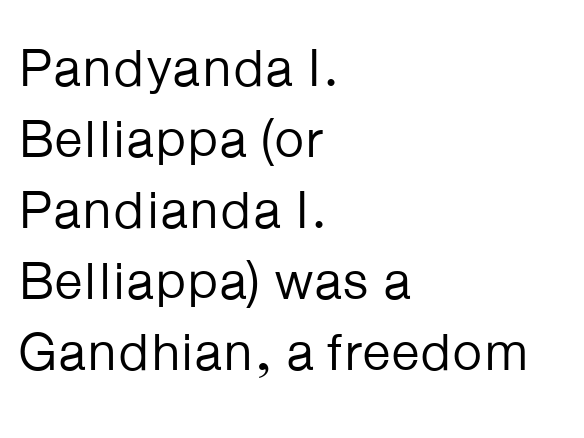
Q: Is the text bold? A: No.
Q: Is the text italic (slanted)? A: No, it is upright.
Q: Is the typeface a serif or a sans-serif typeface? A: Sans-serif.
Q: Is the text underlined? A: No.
Q: How is the paragraph aligned? A: Left-aligned.
Q: Is the spacing between letters normal or unusually wide? A: Normal.
Q: Is the spacing between lines tight, normal or loose? A: Normal.
Q: Width (condensed, normal, or wide)? A: Normal.
Q: Stroke contrast? A: Low.
Q: x-height? A: Medium.
Q: Monospaced? A: No.
